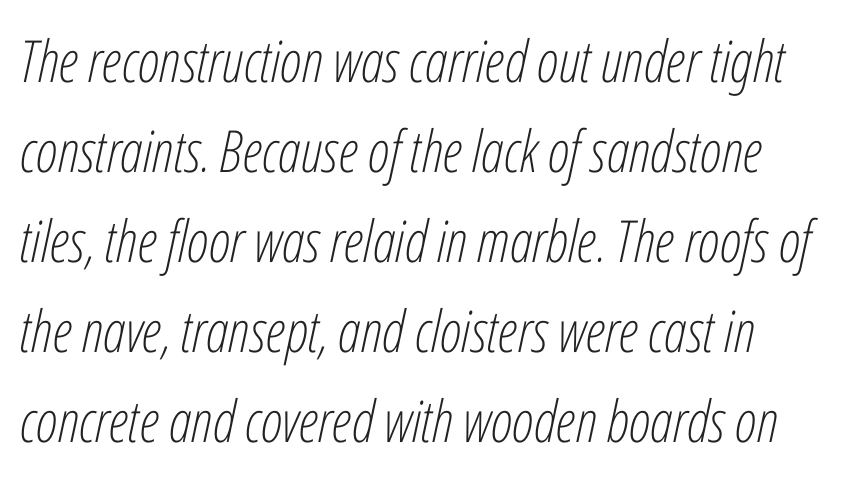
The image shows 58 px light, condensed type, italic (leaning right); set normal line spacing (1.55x), normal letter spacing, not underlined; low stroke contrast and a medium x-height.
